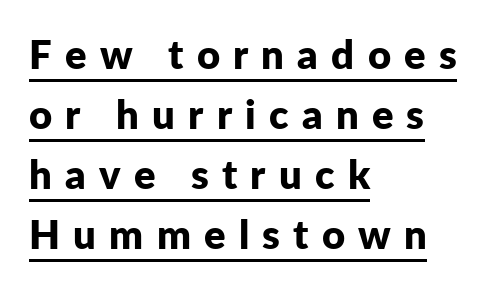
The rag falls on the right side of this text block. You can see a thin bar hugging the bottom of the glyphs. Does the lettering tilt? It doesn't — this is upright. Do the characters align in a grid? No, the font is proportional. Check where the strokes stop: nothing finishes them off — pure sans.
